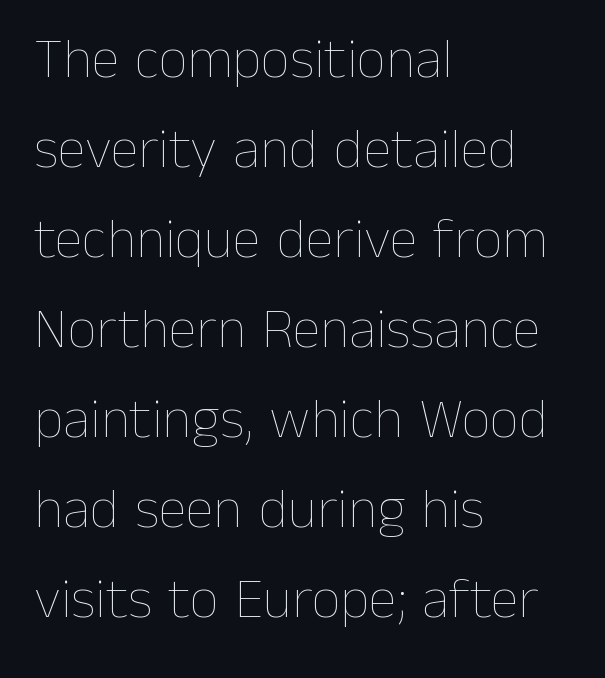
The image shows 57 px thin type, upright; set left-aligned, normal line spacing (1.58x), normal letter spacing, not underlined; low stroke contrast and a medium x-height.
